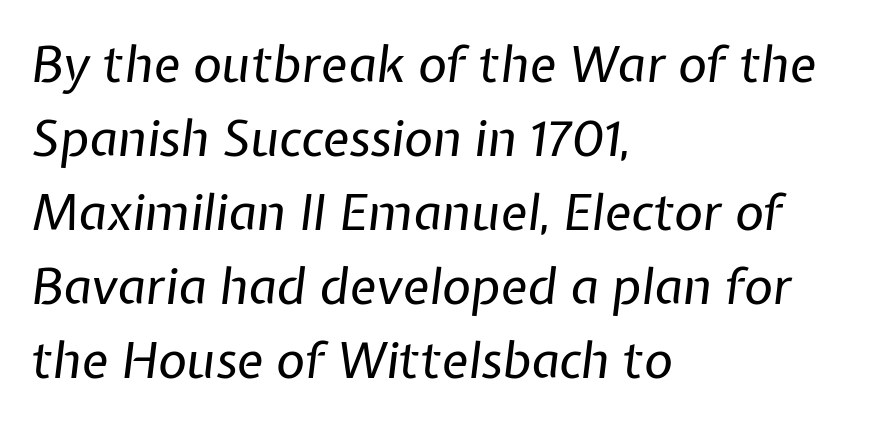
Q: Is the text bold? A: No.
Q: Is the text italic (slanted)? A: Yes, it leans right by about 7 degrees.
Q: Is the text underlined? A: No.
Q: How is the paragraph aligned? A: Left-aligned.
Q: Is the spacing between letters normal or unusually wide? A: Normal.
Q: Is the spacing between lines tight, normal or loose? A: Normal.
Q: Width (condensed, normal, or wide)? A: Normal.
Q: Stroke contrast? A: Low.
Q: x-height? A: Medium.
Q: Monospaced? A: No.
